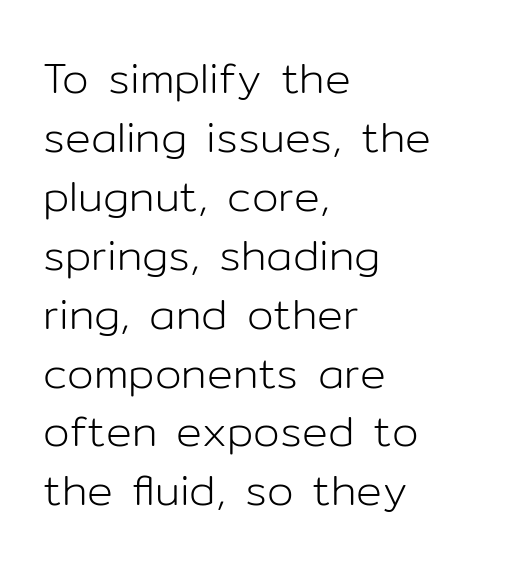
The image shows 43 px light sans-serif type, upright; set left-aligned, normal line spacing (1.37x), normal letter spacing, not underlined; low stroke contrast and a medium x-height.
